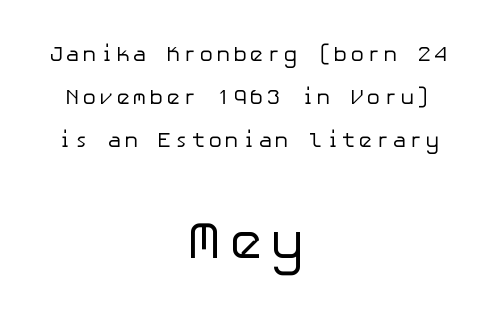
{"serif": "no", "italic": "no", "bold": "no", "weight": "regular", "width": "normal", "stroke_contrast": "low", "x_height": "medium", "underline": "no", "align": "center", "line_spacing": "loose", "line_spacing_ratio": 2.05, "larger_block": "second", "size_ratio": 2.48, "glyph_px": 52}
